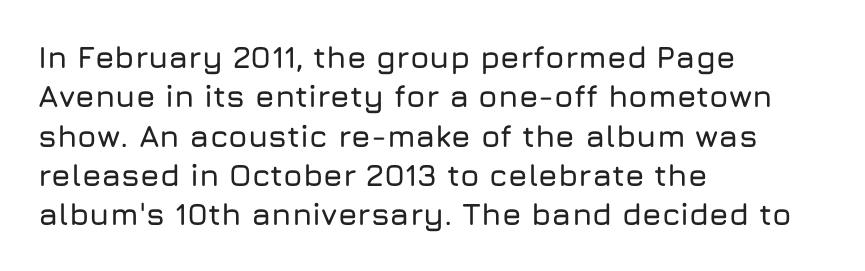
{"serif": "no", "italic": "no", "width": "normal", "stroke_contrast": "low", "x_height": "medium", "monospaced": "no", "underline": "no", "align": "left", "line_spacing": "normal", "line_spacing_ratio": 1.27, "letter_spacing": "normal", "letter_spacing_em": 0.0, "glyph_px": 31}
